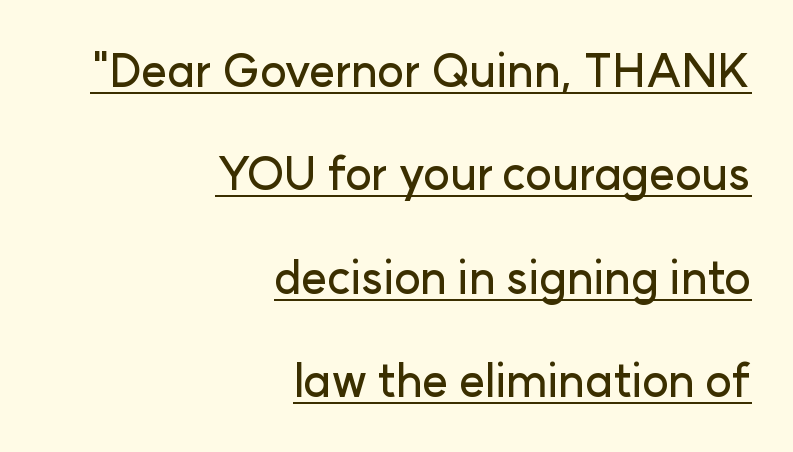
{"serif": "no", "italic": "no", "width": "normal", "stroke_contrast": "low", "x_height": "medium", "monospaced": "no", "underline": "yes", "align": "right", "line_spacing": "loose", "line_spacing_ratio": 2.3, "letter_spacing": "normal", "letter_spacing_em": 0.0, "glyph_px": 45}
